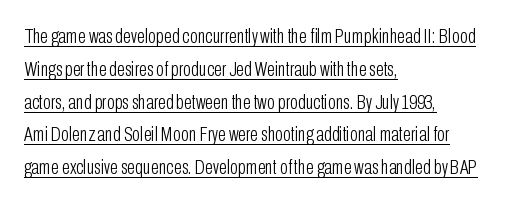
Underlining? Definitely there. Does the lettering tilt? It doesn't — this is upright. Leftover space on each line is placed entirely after the last word. The passage shown stacks its lines at a standard gap. Think standard paragraph weight, or any step lighter than that.
